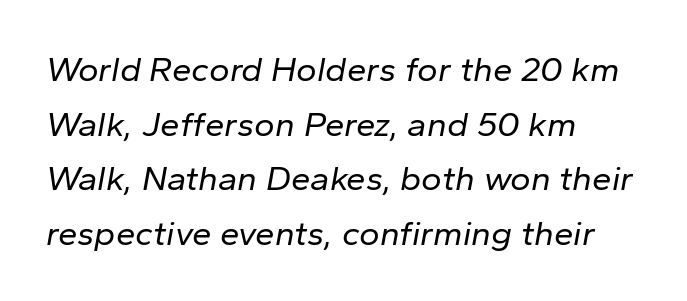
The image shows 35 px regular-weight type, italic (leaning right); set left-aligned, normal line spacing (1.56x), normal letter spacing, not underlined; low stroke contrast and a medium x-height.
